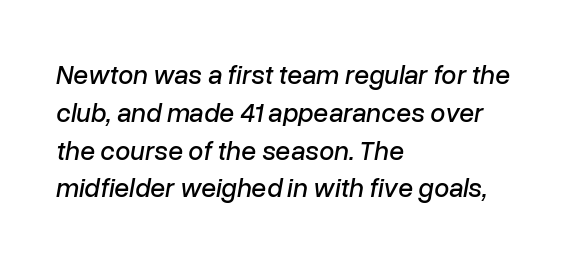
Q: Is the text italic (slanted)? A: Yes, it leans right by about 10 degrees.
Q: Is the text underlined? A: No.
Q: How is the paragraph aligned? A: Left-aligned.
Q: Is the spacing between letters normal or unusually wide? A: Normal.
Q: Is the spacing between lines tight, normal or loose? A: Normal.
